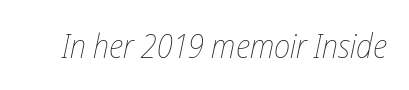
Q: Is the text bold? A: No.
Q: Is the text italic (slanted)? A: Yes, it leans right by about 12 degrees.
Q: Is the text underlined? A: No.
Q: Is the spacing between letters normal or unusually wide? A: Normal.
Q: Width (condensed, normal, or wide)? A: Condensed.
Q: Stroke contrast? A: Low.
Q: x-height? A: Medium.
Q: Monospaced? A: No.
